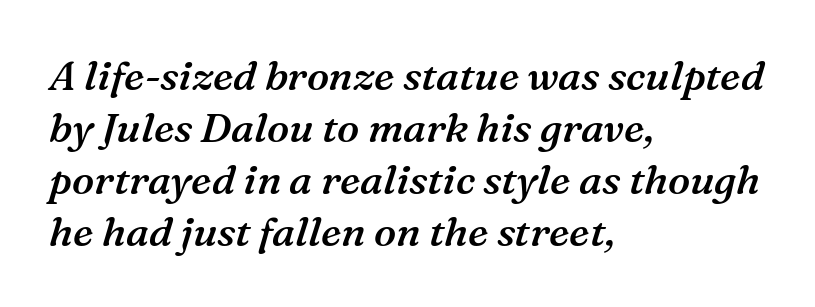
The image shows 41 px semibold serif type, italic (leaning right); set left-aligned, normal line spacing (1.27x), normal letter spacing, not underlined; medium stroke contrast and a medium x-height.
